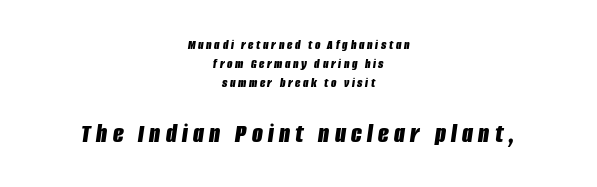
The image shows 28 px bold, condensed type, italic (leaning right); set centered, normal line spacing (1.36x), not underlined; the second (bottom) block is 2.0x larger; low stroke contrast and a large x-height.
